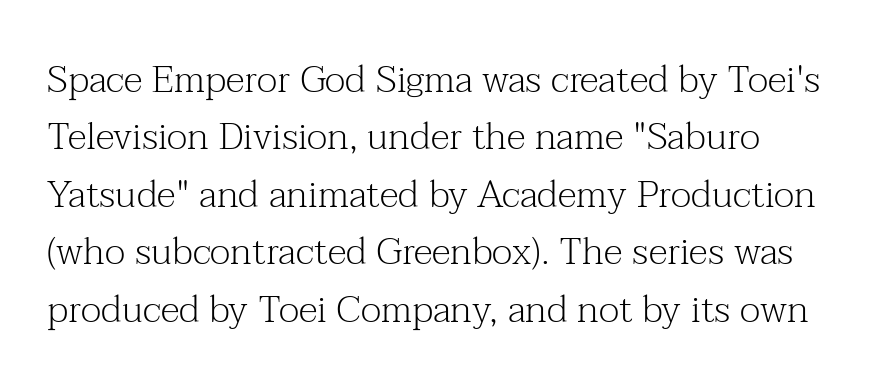
{"serif": "yes", "italic": "no", "bold": "no", "weight": "light", "width": "normal", "stroke_contrast": "medium", "x_height": "medium", "monospaced": "no", "underline": "no", "align": "left", "line_spacing": "normal", "line_spacing_ratio": 1.51, "letter_spacing": "normal", "letter_spacing_em": 0.0, "glyph_px": 38}
